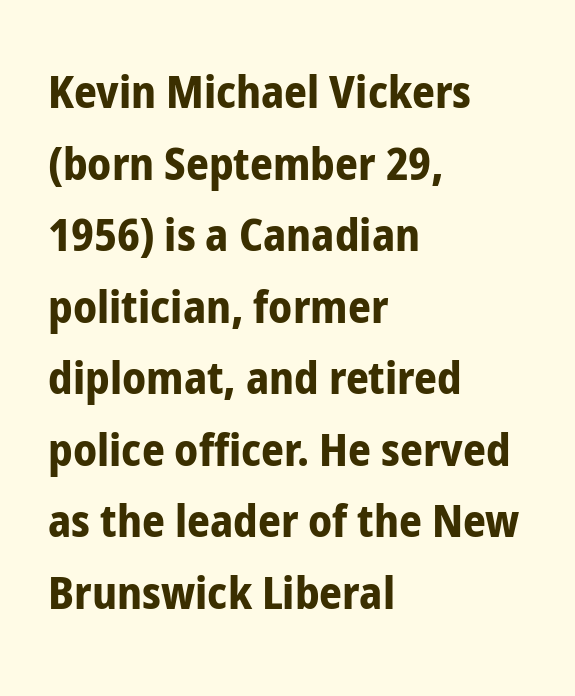
The image shows 45 px bold, condensed sans-serif type, upright; set left-aligned, normal line spacing (1.59x), normal letter spacing, not underlined; low stroke contrast and a medium x-height.
